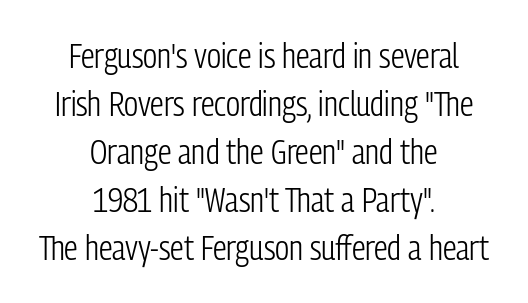
{"serif": "no", "italic": "no", "bold": "no", "weight": "light", "width": "condensed", "stroke_contrast": "low", "x_height": "medium", "monospaced": "no", "underline": "no", "align": "center", "line_spacing": "normal", "line_spacing_ratio": 1.41, "letter_spacing": "normal", "letter_spacing_em": 0.0, "glyph_px": 34}
